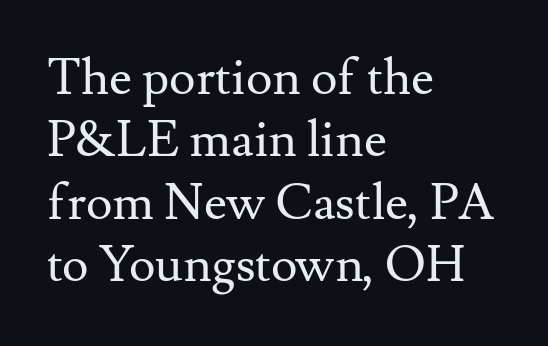
The face used here is rendered with its standard letterfit. Caption: multi-line text, flush left, ragged right. The weight would be labelled regular, book, light, or lighter still. Notice how the stems are strictly vertical — no italics here. Lines of text with bare space underneath.
